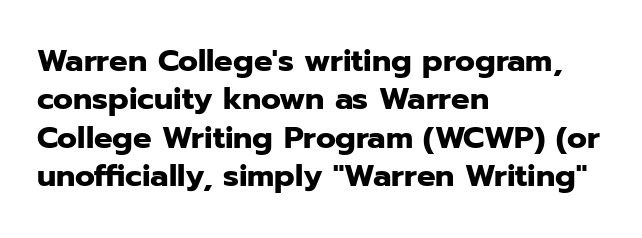
Q: Is the text bold? A: Yes.
Q: Is the text italic (slanted)? A: No, it is upright.
Q: Is the typeface a serif or a sans-serif typeface? A: Sans-serif.
Q: Is the text underlined? A: No.
Q: How is the paragraph aligned? A: Left-aligned.
Q: Is the spacing between letters normal or unusually wide? A: Normal.
Q: Width (condensed, normal, or wide)? A: Normal.
Q: Stroke contrast? A: Low.
Q: x-height? A: Medium.
Q: Monospaced? A: No.
